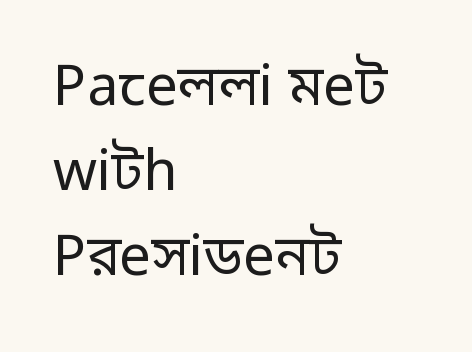
Q: Is the text bold? A: No.
Q: Is the text italic (slanted)? A: No, it is upright.
Q: Is the typeface a serif or a sans-serif typeface? A: Sans-serif.
Q: Is the text underlined? A: No.
Q: How is the paragraph aligned? A: Left-aligned.
Q: Is the spacing between letters normal or unusually wide? A: Normal.
Q: Is the spacing between lines tight, normal or loose? A: Normal.
Q: Width (condensed, normal, or wide)? A: Normal.
Q: Stroke contrast? A: Low.
Q: x-height? A: Medium.
Q: Monospaced? A: No.
